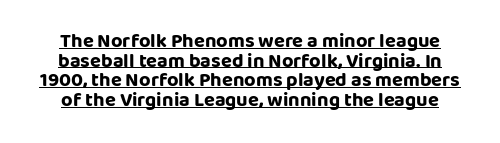
The whitespace from short lines is split evenly between both sides. Tracking here is standard; glyphs follow each other at the usual distance. Leading: reduced. Descenders here cross a horizontal rule under the line. What weight is shown? A full bold with thick strokes.
